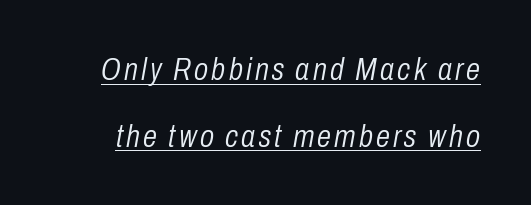
Looks like regular typesetting: each glyph gets only the width it needs. The typesetter has applied underlining to the passage shown. Does the leading feel generous? Absolutely, it's lavish. Ink coverage per letter is moderate at most. The rendering applies a slant to the glyphs.
